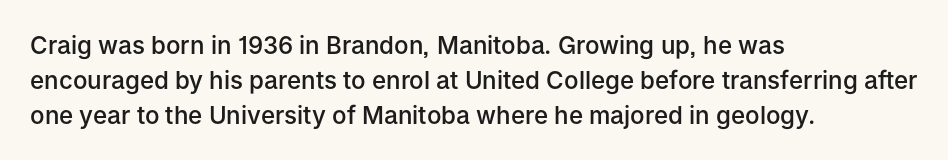
Q: Is the text bold? A: Semi-bold.
Q: Is the text italic (slanted)? A: No, it is upright.
Q: Is the text underlined? A: No.
Q: How is the paragraph aligned? A: Left-aligned.
Q: Is the spacing between letters normal or unusually wide? A: Normal.
Q: Is the spacing between lines tight, normal or loose? A: Normal.
